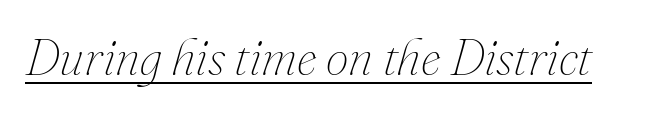
{"italic": "yes", "lean": "right", "slant_degrees": 16, "bold": "no", "weight": "thin", "width": "normal", "stroke_contrast": "medium", "x_height": "small", "monospaced": "no", "underline": "yes", "letter_spacing": "normal", "letter_spacing_em": 0.0, "glyph_px": 51}
